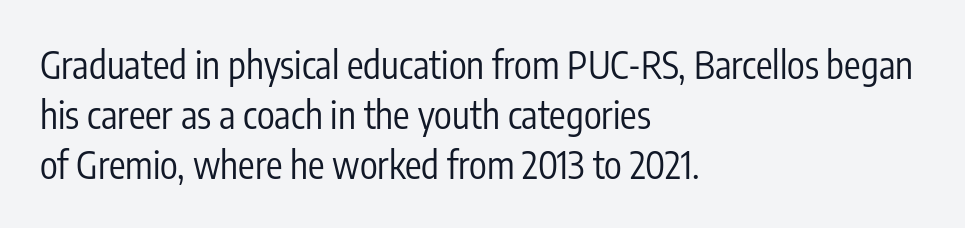
{"serif": "no", "italic": "no", "bold": "no", "weight": "regular", "width": "condensed", "stroke_contrast": "low", "x_height": "medium", "monospaced": "no", "underline": "no", "align": "left", "line_spacing": "normal", "line_spacing_ratio": 1.35, "letter_spacing": "normal", "letter_spacing_em": 0.0, "glyph_px": 37}
